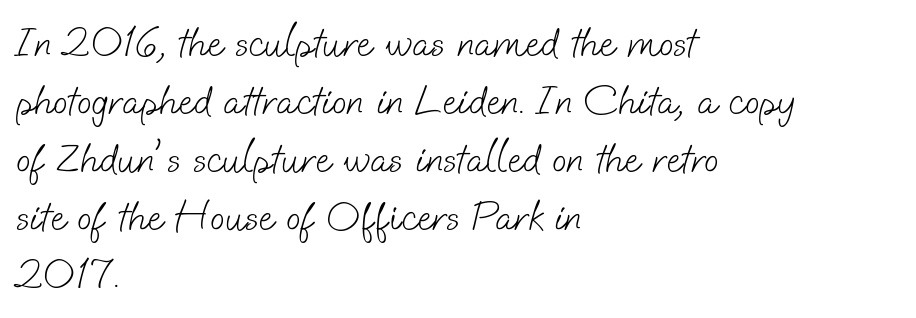
The image shows 43 px light sans-serif type; set left-aligned, normal line spacing (1.35x), normal letter spacing, not underlined; low stroke contrast and a small x-height.
